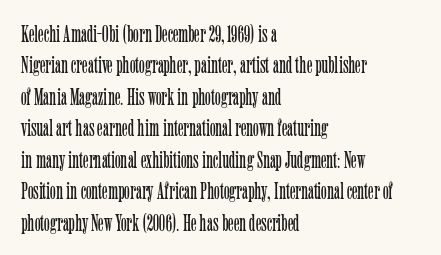
The image shows 24 px text type, upright; set left-aligned, normal line spacing (1.31x), normal letter spacing, not underlined.
